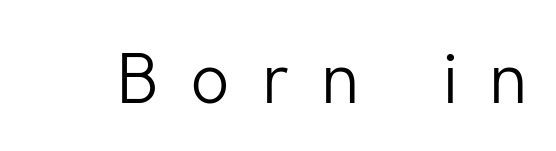
Q: Is the text bold? A: No.
Q: Is the text italic (slanted)? A: No, it is upright.
Q: Is the typeface a serif or a sans-serif typeface? A: Sans-serif.
Q: Is the text underlined? A: No.
Q: Is the spacing between letters normal or unusually wide? A: Unusually wide.
Q: Width (condensed, normal, or wide)? A: Normal.
Q: Stroke contrast? A: Low.
Q: x-height? A: Medium.
Q: Monospaced? A: No.
